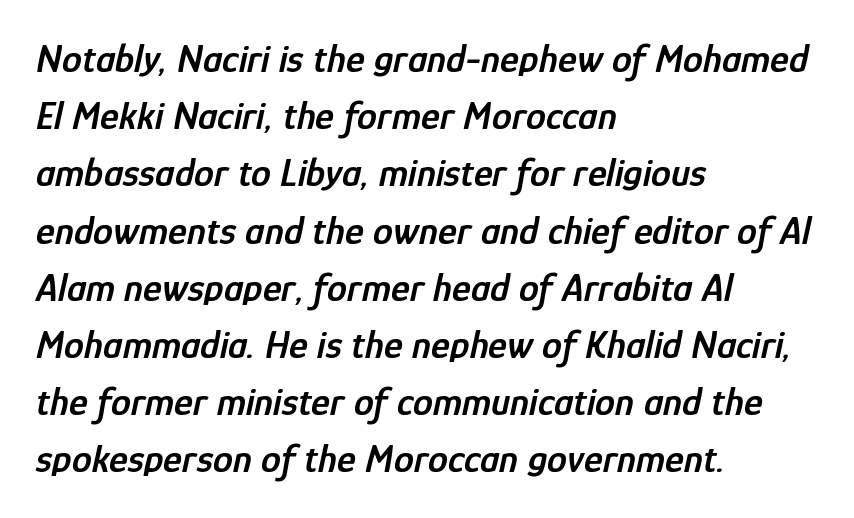
The image shows 40 px semibold, condensed type, italic (leaning right); set left-aligned, normal line spacing (1.43x), normal letter spacing, not underlined; low stroke contrast and a medium x-height.
